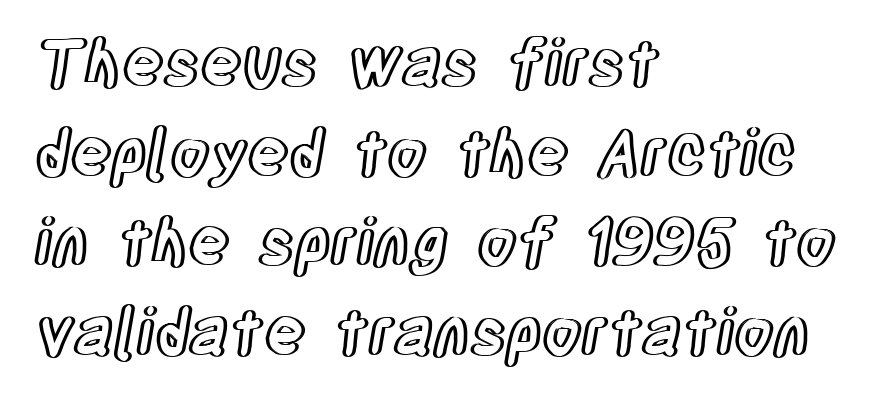
The image shows 64 px condensed type; set left-aligned, normal line spacing (1.4x), normal letter spacing, not underlined; a large x-height.
